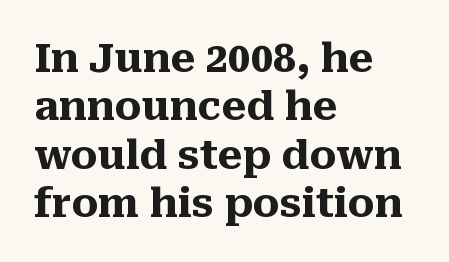
Q: Is the text bold? A: Yes.
Q: Is the text italic (slanted)? A: No, it is upright.
Q: Is the typeface a serif or a sans-serif typeface? A: Serif.
Q: Is the text underlined? A: No.
Q: How is the paragraph aligned? A: Left-aligned.
Q: Is the spacing between letters normal or unusually wide? A: Normal.
Q: Width (condensed, normal, or wide)? A: Normal.
Q: Stroke contrast? A: Medium.
Q: x-height? A: Medium.
Q: Monospaced? A: No.
